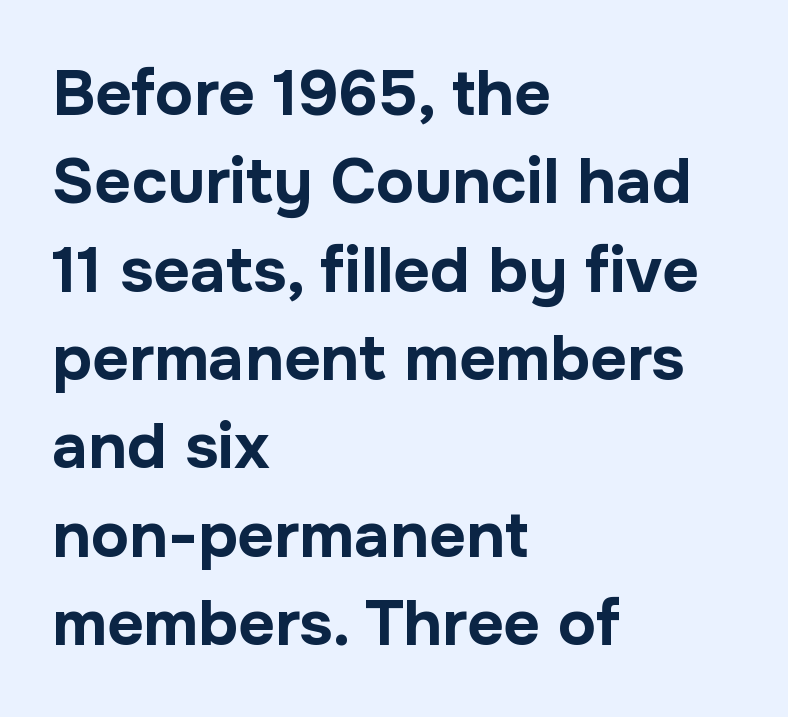
This block has exactly the height ordinary leading produces. Observe the absence of serifs on each vertical stroke in this sample. Notice how the stems are strictly vertical — no italics here. The paragraph has a hard left edge and a soft right edge.
